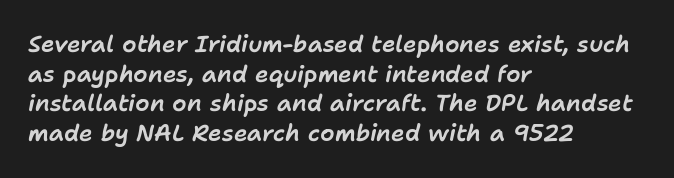
Q: Is the text italic (slanted)? A: Yes, it leans right by about 11 degrees.
Q: Is the text underlined? A: No.
Q: How is the paragraph aligned? A: Left-aligned.
Q: Is the spacing between letters normal or unusually wide? A: Normal.
Q: Is the spacing between lines tight, normal or loose? A: Normal.
